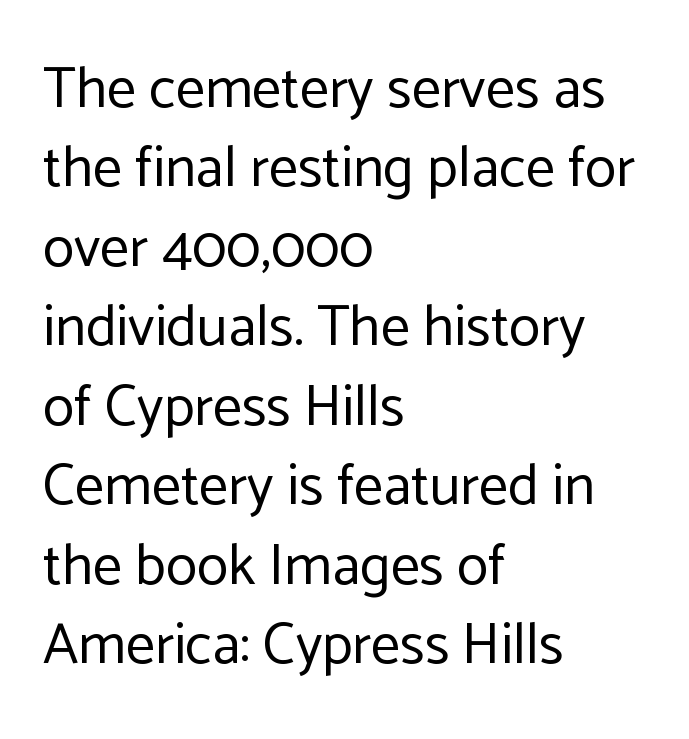
{"serif": "no", "italic": "no", "bold": "no", "weight": "regular", "width": "normal", "stroke_contrast": "low", "x_height": "medium", "monospaced": "no", "underline": "no", "align": "left", "line_spacing": "normal", "line_spacing_ratio": 1.37, "letter_spacing": "normal", "letter_spacing_em": 0.0, "glyph_px": 58}
